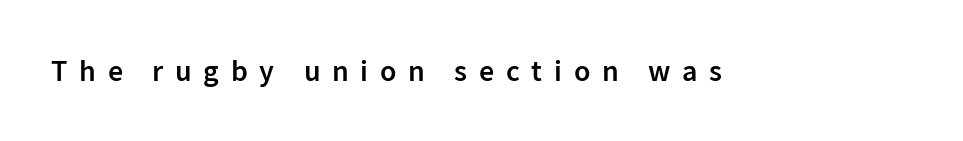
The image shows 30 px semibold sans-serif type, upright; set unusually wide letter spacing (+0.39 em), not underlined; low stroke contrast and a medium x-height.
